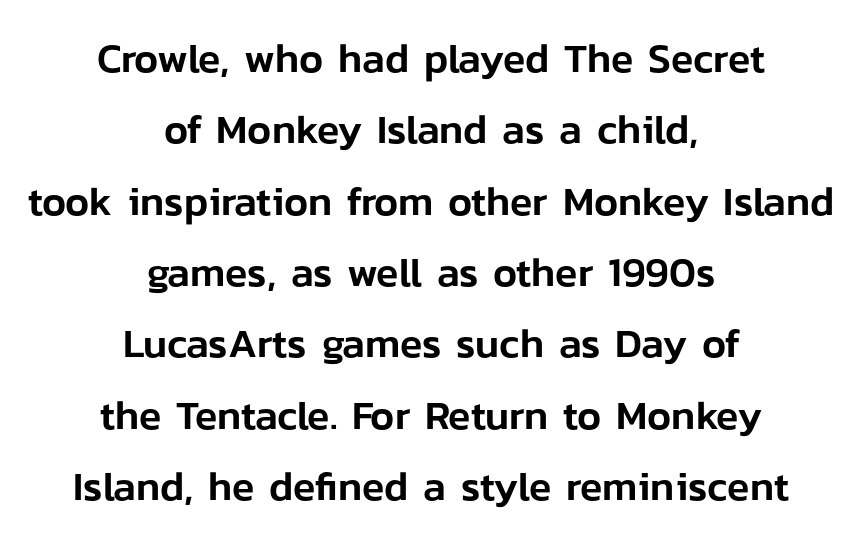
{"serif": "no", "italic": "no", "width": "normal", "stroke_contrast": "low", "x_height": "medium", "monospaced": "no", "underline": "no", "align": "center", "line_spacing_ratio": 1.74, "letter_spacing": "normal", "letter_spacing_em": 0.0, "glyph_px": 41}
